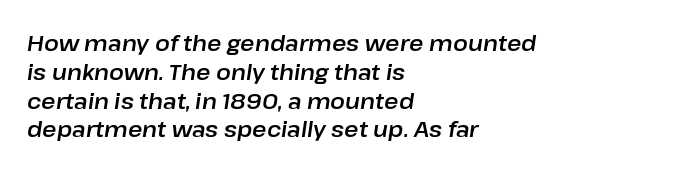
The image shows 22 px text type, italic (leaning right); set left-aligned, normal line spacing (1.31x), normal letter spacing, not underlined.
